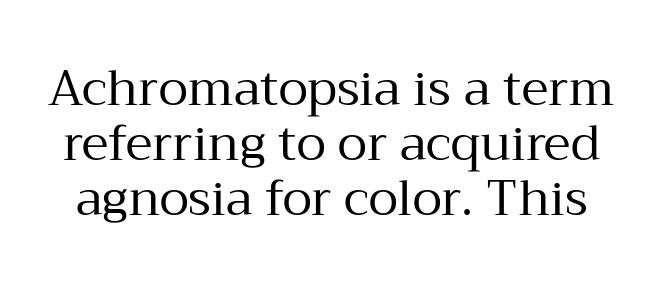
The image shows 49 px regular-weight serif type, upright; set tight line spacing (1.12x), normal letter spacing, not underlined; medium stroke contrast and a medium x-height.
